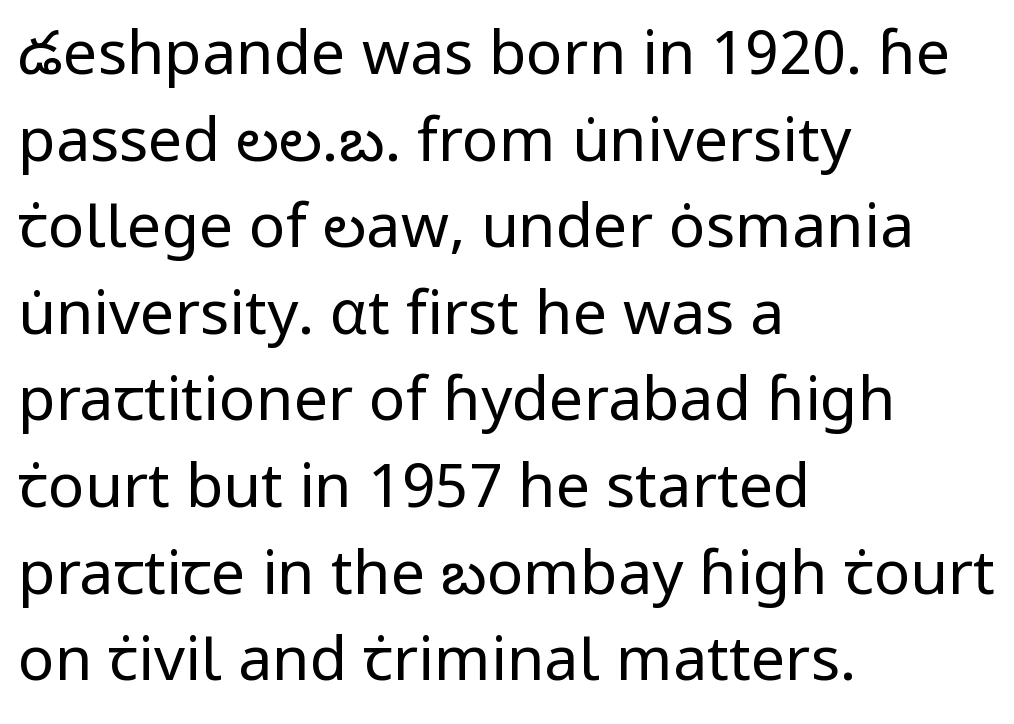
This sample keeps an unexceptional amount of space between lines. The typeface has the unassuming heft of standard copy or less. The letters advance in unequal steps, a hallmark of proportional type. Characters follow at the spacing the type designer built in. All the whitespace from short lines collects on the right. The zone under the glyphs is completely vacant.
